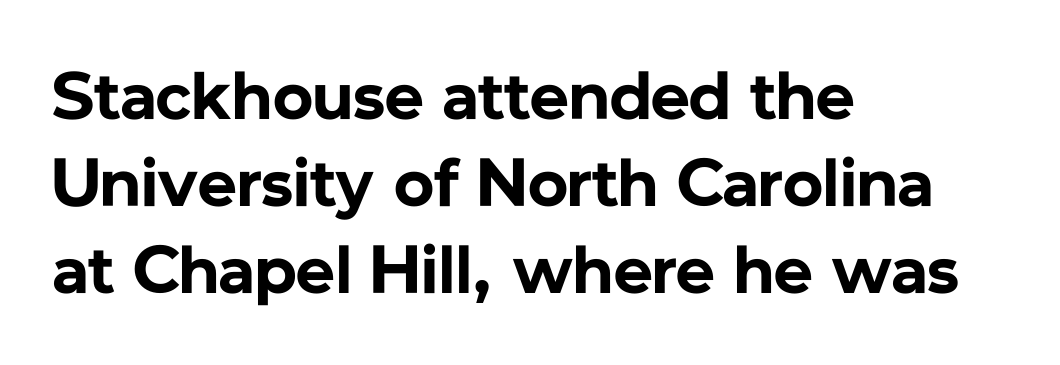
{"serif": "no", "italic": "no", "bold": "yes", "weight": "bold", "width": "normal", "stroke_contrast": "low", "x_height": "medium", "monospaced": "no", "underline": "no", "align": "left", "line_spacing": "normal", "line_spacing_ratio": 1.28, "letter_spacing": "normal", "letter_spacing_em": 0.0, "glyph_px": 68}
